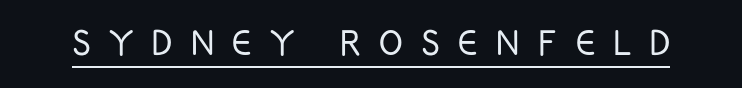
{"serif": "no", "italic": "no", "bold": "no", "weight": "light", "width": "condensed", "stroke_contrast": "low", "x_height": "large", "monospaced": "no", "underline": "yes", "letter_spacing": "wide", "letter_spacing_em": 0.42, "glyph_px": 44}
